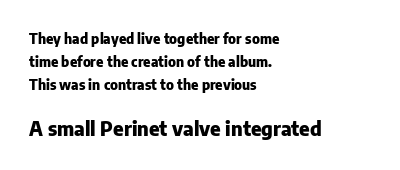
{"italic": "no", "bold": "yes", "underline": "no", "align": "left", "line_spacing": "normal", "line_spacing_ratio": 1.66, "letter_spacing": "normal", "letter_spacing_em": 0.0, "larger_block": "second", "size_ratio": 1.43, "glyph_px": 20}
